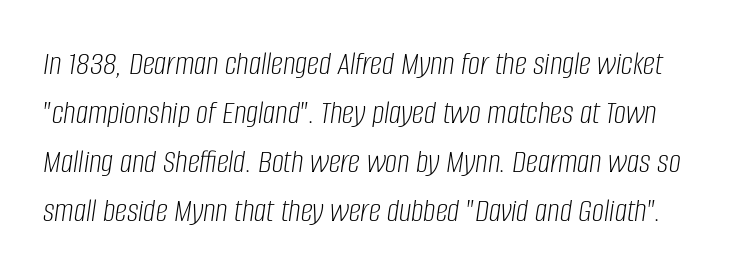
{"italic": "yes", "lean": "right", "slant_degrees": 8, "bold": "no", "weight": "light", "width": "condensed", "stroke_contrast": "low", "x_height": "large", "monospaced": "no", "underline": "no", "line_spacing": "normal", "line_spacing_ratio": 1.44, "letter_spacing": "normal", "letter_spacing_em": 0.0, "glyph_px": 34}
